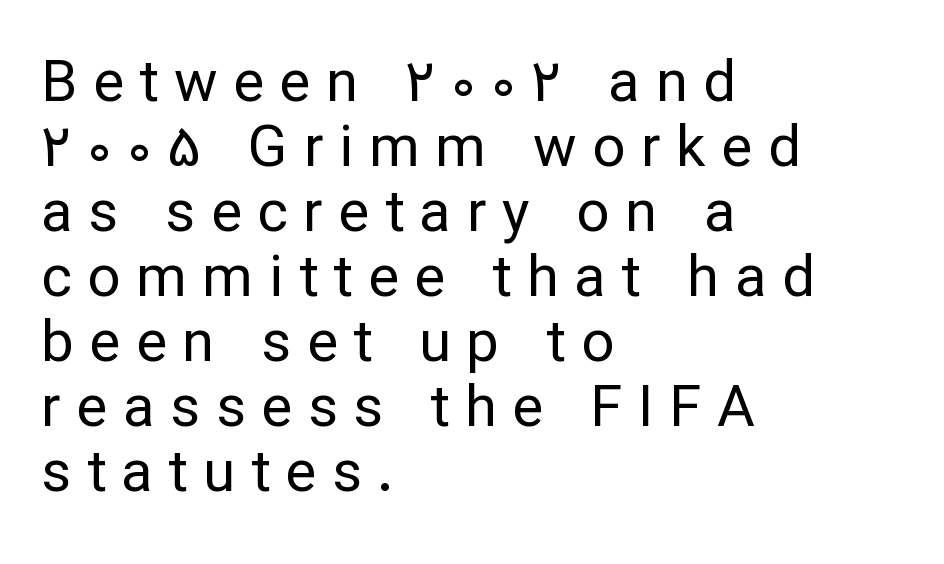
{"serif": "no", "italic": "no", "bold": "no", "weight": "regular", "width": "normal", "stroke_contrast": "low", "x_height": "medium", "monospaced": "no", "underline": "no", "align": "left", "line_spacing": "tight", "line_spacing_ratio": 1.12, "letter_spacing": "wide", "letter_spacing_em": 0.27, "glyph_px": 58}
